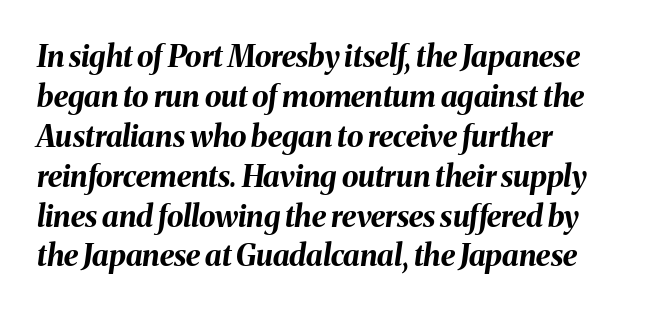
Normally led — the rows are evenly, conventionally spaced. Proportional: the letters do not fall into vertical columns. Nothing unusual about the tracking: characters are spaced as the font intends. Descenders hang freely into open space.
